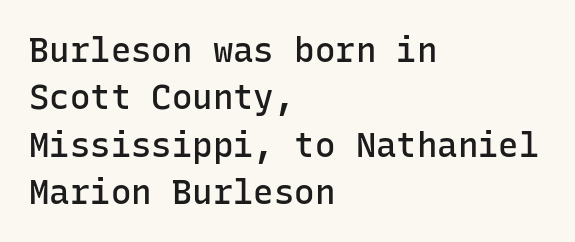
{"serif": "no", "italic": "no", "bold": "semi", "weight": "semibold", "width": "normal", "stroke_contrast": "low", "x_height": "medium", "monospaced": "yes", "underline": "no", "align": "left", "line_spacing": "normal", "line_spacing_ratio": 1.39, "letter_spacing": "normal", "letter_spacing_em": 0.0, "glyph_px": 34}
